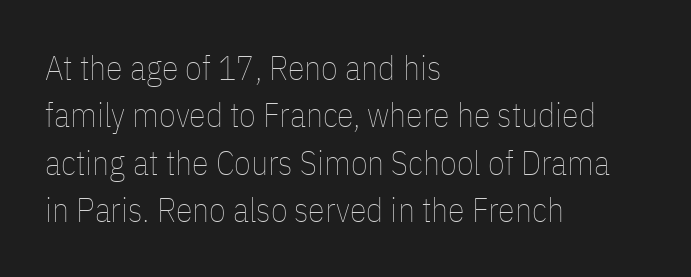
Q: Is the text bold? A: No.
Q: Is the text italic (slanted)? A: No, it is upright.
Q: Is the text underlined? A: No.
Q: How is the paragraph aligned? A: Left-aligned.
Q: Is the spacing between letters normal or unusually wide? A: Normal.
Q: Is the spacing between lines tight, normal or loose? A: Normal.
Q: Width (condensed, normal, or wide)? A: Condensed.
Q: Stroke contrast? A: Low.
Q: x-height? A: Medium.
Q: Monospaced? A: No.
